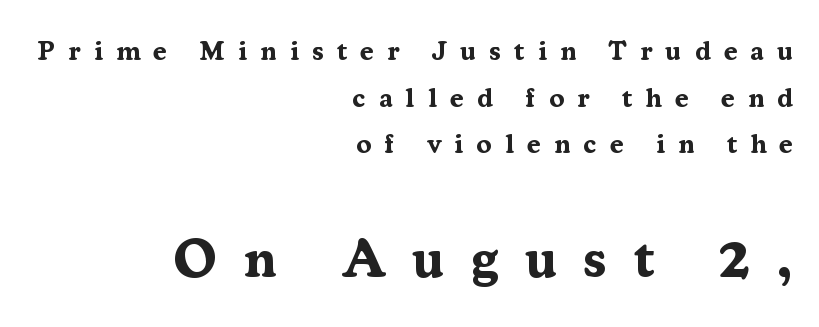
{"serif": "yes", "italic": "no", "bold": "yes", "weight": "bold", "width": "normal", "stroke_contrast": "medium", "x_height": "medium", "monospaced": "no", "underline": "no", "align": "right", "line_spacing_ratio": 1.73, "letter_spacing": "wide", "letter_spacing_em": 0.49, "larger_block": "second", "size_ratio": 2.0, "glyph_px": 54}
